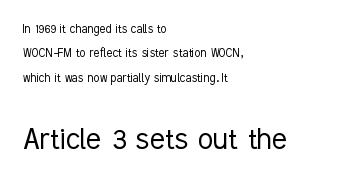
{"serif": "no", "italic": "no", "bold": "no", "weight": "light", "width": "condensed", "stroke_contrast": "low", "x_height": "medium", "monospaced": "no", "underline": "no", "align": "left", "line_spacing_ratio": 1.74, "letter_spacing": "normal", "letter_spacing_em": 0.0, "larger_block": "second", "size_ratio": 2.5, "glyph_px": 35}
